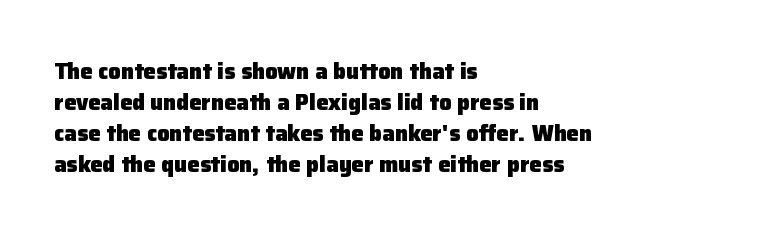
The image shows 22 px bold type, upright; set left-aligned, normal line spacing (1.41x), normal letter spacing, not underlined.
